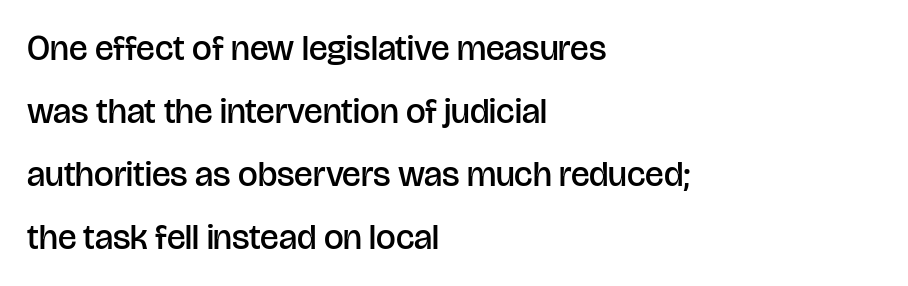
{"serif": "no", "italic": "no", "bold": "semi", "weight": "semibold", "width": "normal", "stroke_contrast": "low", "x_height": "large", "monospaced": "no", "underline": "no", "align": "left", "line_spacing_ratio": 1.8, "letter_spacing": "normal", "letter_spacing_em": 0.0, "glyph_px": 35}
